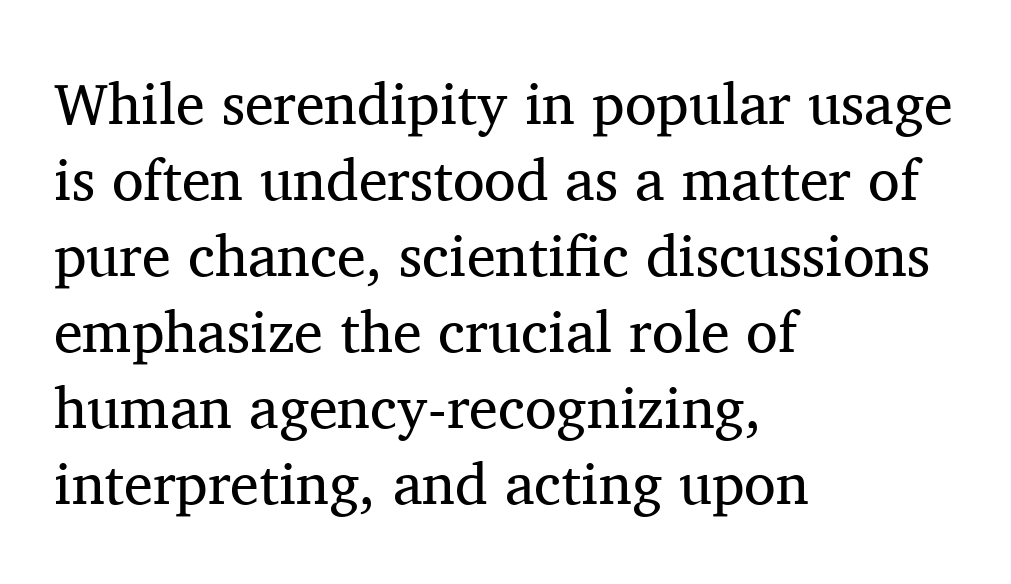
Q: Is the text bold? A: No.
Q: Is the text italic (slanted)? A: No, it is upright.
Q: Is the typeface a serif or a sans-serif typeface? A: Serif.
Q: Is the text underlined? A: No.
Q: How is the paragraph aligned? A: Left-aligned.
Q: Is the spacing between letters normal or unusually wide? A: Normal.
Q: Is the spacing between lines tight, normal or loose? A: Normal.
Q: Width (condensed, normal, or wide)? A: Normal.
Q: Stroke contrast? A: Medium.
Q: x-height? A: Medium.
Q: Monospaced? A: No.
